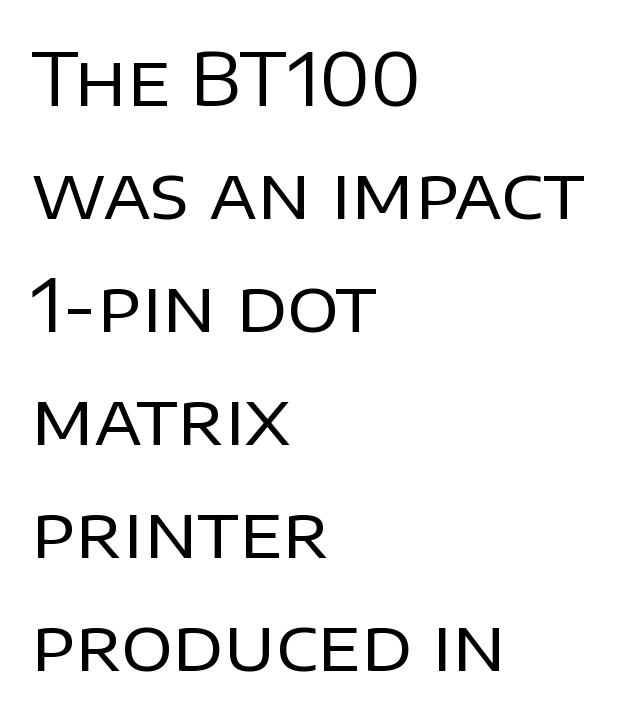
The image shows 72 px regular-weight sans-serif type, upright; set left-aligned, normal line spacing (1.57x), normal letter spacing, not underlined; low stroke contrast and a large x-height.
